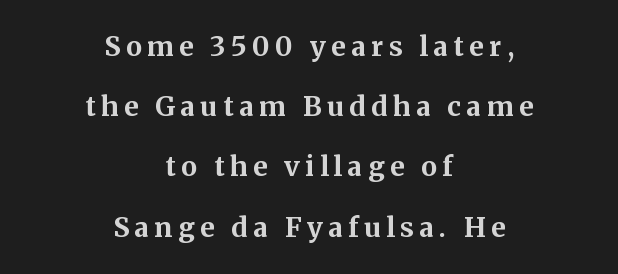
{"italic": "no", "bold": "yes", "underline": "no", "align": "center", "line_spacing": "loose", "line_spacing_ratio": 2.23, "letter_spacing": "wide", "letter_spacing_em": 0.2, "glyph_px": 27}
